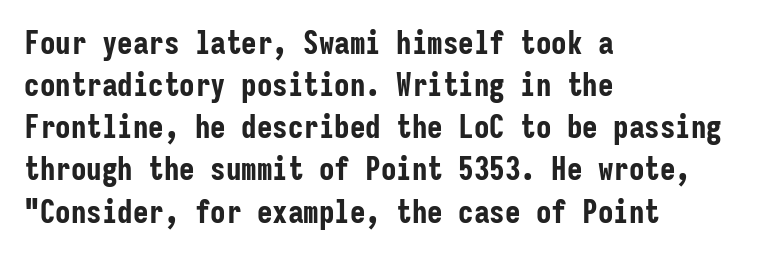
Emphasis by weight is at full strength: bold. The face used here is monospaced, like something from a code editor. Left-aligned paragraph, ragged on the right. Notice how the stems are strictly vertical — no italics here.
